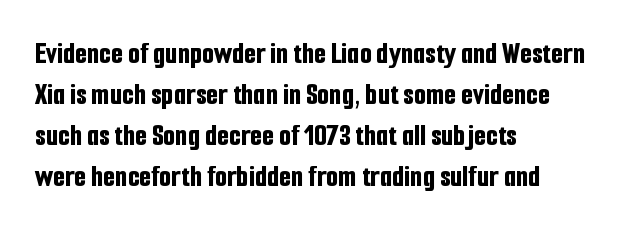
Q: Is the text bold? A: Yes.
Q: Is the text italic (slanted)? A: No, it is upright.
Q: Is the typeface a serif or a sans-serif typeface? A: Sans-serif.
Q: Is the text underlined? A: No.
Q: How is the paragraph aligned? A: Left-aligned.
Q: Is the spacing between letters normal or unusually wide? A: Normal.
Q: Is the spacing between lines tight, normal or loose? A: Normal.
Q: Width (condensed, normal, or wide)? A: Condensed.
Q: Stroke contrast? A: Low.
Q: x-height? A: Medium.
Q: Monospaced? A: No.
